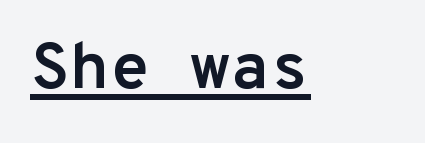
Q: Is the text bold? A: Yes.
Q: Is the text italic (slanted)? A: No, it is upright.
Q: Is the typeface a serif or a sans-serif typeface? A: Sans-serif.
Q: Is the text underlined? A: Yes.
Q: Is the spacing between letters normal or unusually wide? A: Normal.
Q: Width (condensed, normal, or wide)? A: Normal.
Q: Stroke contrast? A: Low.
Q: x-height? A: Medium.
Q: Monospaced? A: Yes.
